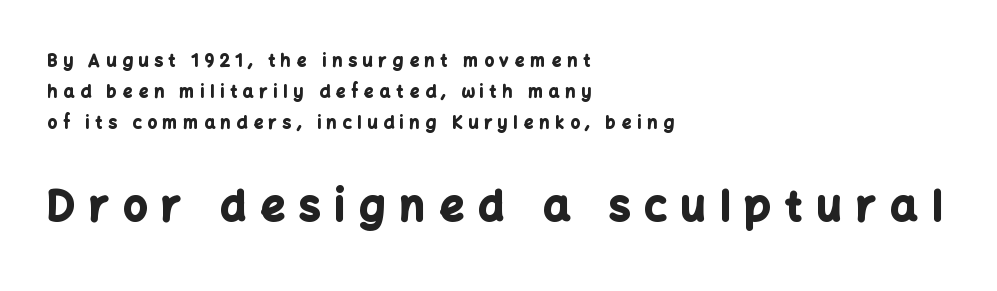
The image shows 42 px bold sans-serif type, upright; set left-aligned, line spacing 1.81x, unusually wide letter spacing (+0.35 em), not underlined; the second (bottom) block is 2.47x larger; low stroke contrast and a medium x-height.
